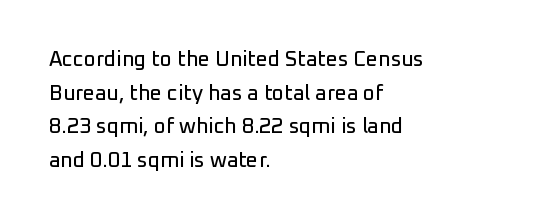
{"italic": "no", "underline": "no", "align": "left", "line_spacing": "normal", "line_spacing_ratio": 1.6, "letter_spacing": "normal", "letter_spacing_em": 0.0, "glyph_px": 21}
